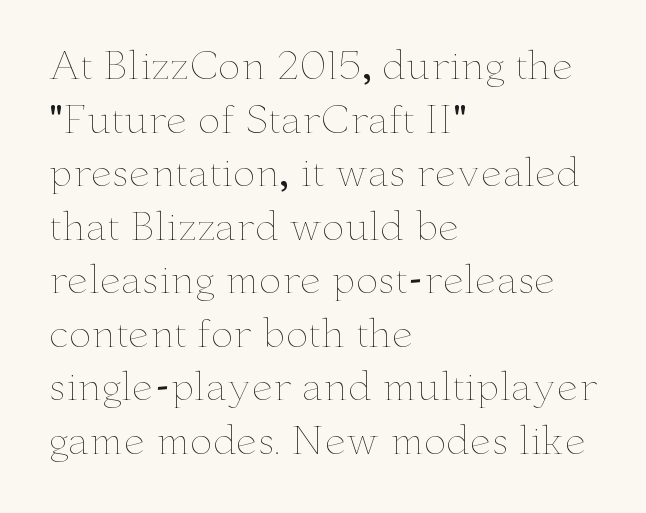
{"italic": "no", "bold": "no", "weight": "thin", "width": "wide", "stroke_contrast": "low", "x_height": "small", "monospaced": "no", "underline": "no", "align": "left", "line_spacing": "normal", "line_spacing_ratio": 1.41, "letter_spacing": "normal", "letter_spacing_em": 0.0, "glyph_px": 38}
